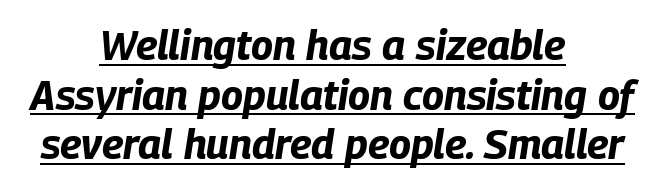
Varying glyph widths throughout — classic text-font behaviour. The letters are slanted; this is an italic face. The gaps between neighbouring characters are ordinary and unremarkable. Plenty of ink on the page — the face is bold.
